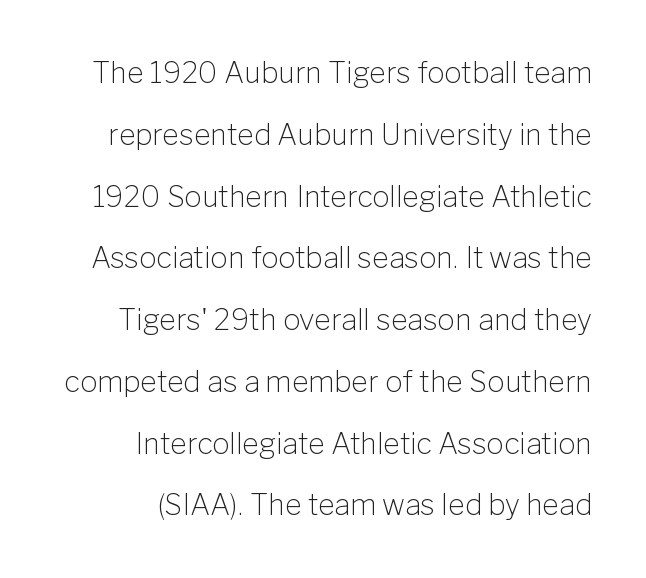
Q: Is the text bold? A: No.
Q: Is the text italic (slanted)? A: No, it is upright.
Q: Is the typeface a serif or a sans-serif typeface? A: Sans-serif.
Q: Is the text underlined? A: No.
Q: How is the paragraph aligned? A: Right-aligned.
Q: Is the spacing between letters normal or unusually wide? A: Normal.
Q: Is the spacing between lines tight, normal or loose? A: Loose.
Q: Width (condensed, normal, or wide)? A: Normal.
Q: Stroke contrast? A: Low.
Q: x-height? A: Medium.
Q: Monospaced? A: No.
